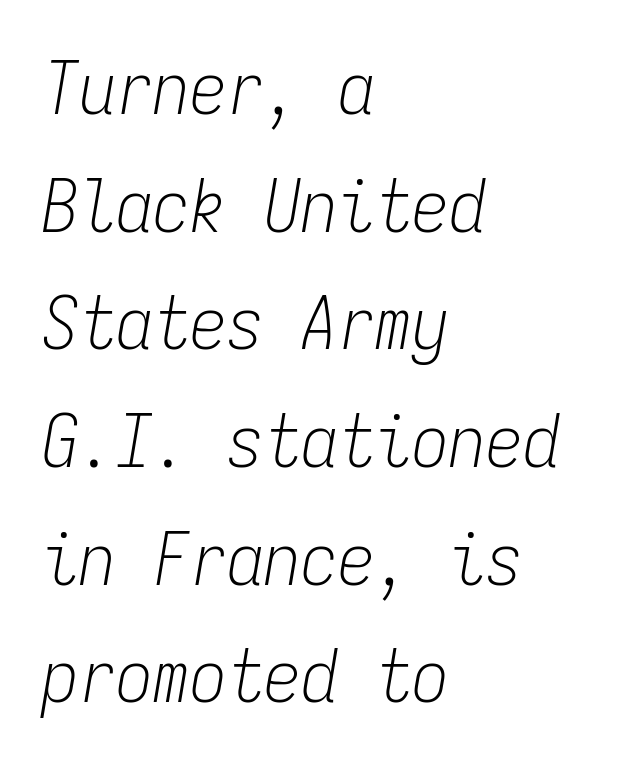
Notice how descenders clear the ascenders below comfortably — that's standard leading. Italic: yes, the glyphs are oblique. Weight: not bold — regular or lighter. The rendering keeps characters at their native spacing.
